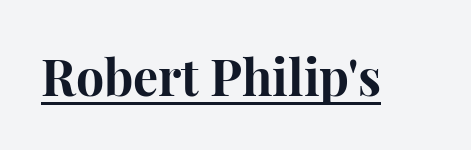
Does the weight exceed regular? Yes, all the way to bold. Compared with undecorated copy, this sample adds a rule below the words. Each letter keeps its own natural width here, so spacing adapts to shape. Font category for this specimen: serif.
